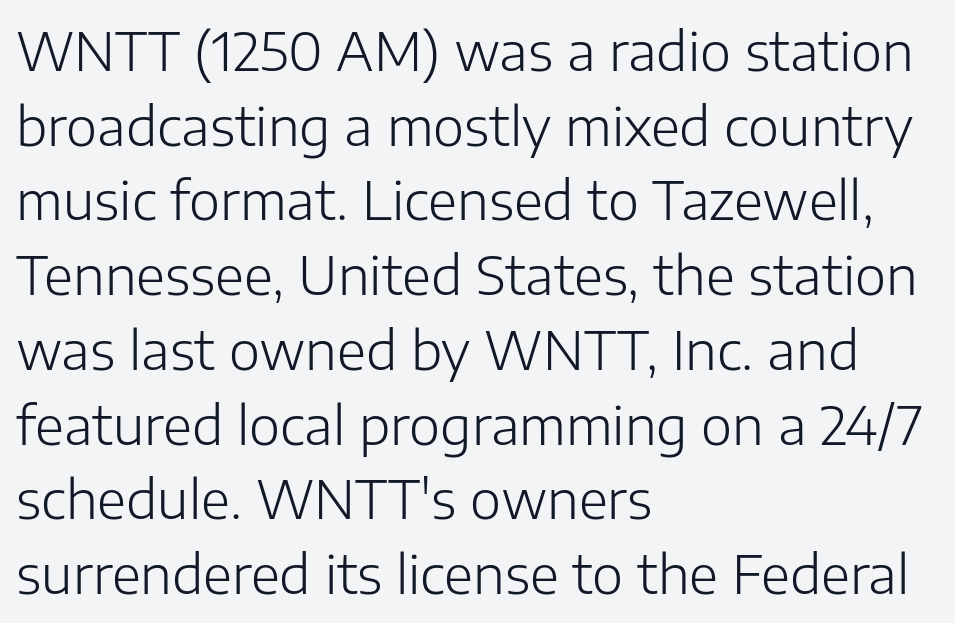
Q: Is the text bold? A: No.
Q: Is the text italic (slanted)? A: No, it is upright.
Q: Is the typeface a serif or a sans-serif typeface? A: Sans-serif.
Q: Is the text underlined? A: No.
Q: How is the paragraph aligned? A: Left-aligned.
Q: Is the spacing between letters normal or unusually wide? A: Normal.
Q: Is the spacing between lines tight, normal or loose? A: Normal.
Q: Width (condensed, normal, or wide)? A: Normal.
Q: Stroke contrast? A: Low.
Q: x-height? A: Medium.
Q: Monospaced? A: No.
